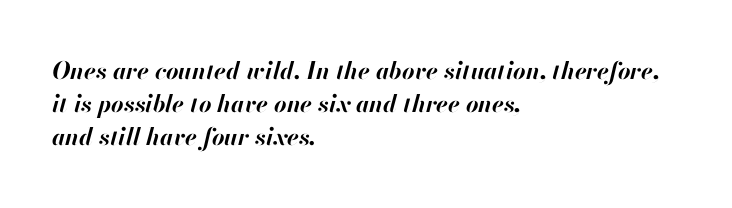
Slant detected: the letters are inclined. Honestly, there is no underline to notice here at all. Notice how descenders clear the ascenders below comfortably — that's standard leading. Left-aligned paragraph, ragged on the right. A dark, heavy texture on the line: the type is bold. No extra tracking has been applied to these lines.
